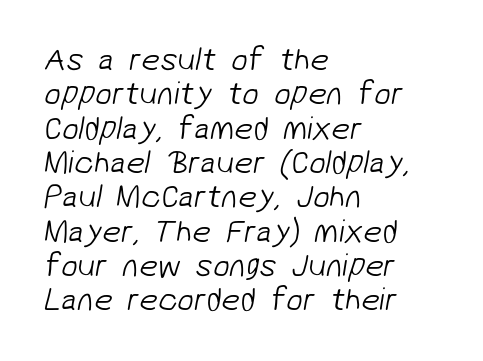
{"serif": "no", "bold": "no", "weight": "light", "width": "normal", "stroke_contrast": "low", "x_height": "medium", "monospaced": "no", "underline": "no", "align": "left", "line_spacing": "tight", "line_spacing_ratio": 1.04, "letter_spacing": "normal", "letter_spacing_em": 0.0, "glyph_px": 33}
